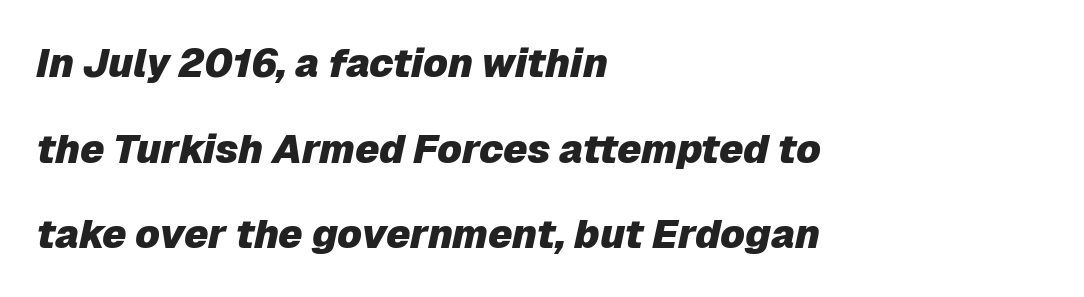
Q: Is the text bold? A: Yes.
Q: Is the text italic (slanted)? A: Yes, it leans right by about 12 degrees.
Q: Is the text underlined? A: No.
Q: How is the paragraph aligned? A: Left-aligned.
Q: Is the spacing between letters normal or unusually wide? A: Normal.
Q: Is the spacing between lines tight, normal or loose? A: Loose.
Q: Width (condensed, normal, or wide)? A: Normal.
Q: Stroke contrast? A: Low.
Q: x-height? A: Medium.
Q: Monospaced? A: No.
